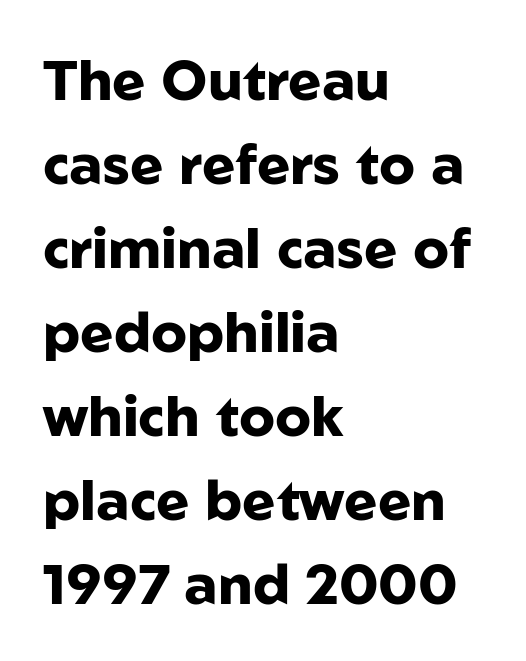
Q: Is the text bold? A: Yes.
Q: Is the text italic (slanted)? A: No, it is upright.
Q: Is the typeface a serif or a sans-serif typeface? A: Sans-serif.
Q: Is the text underlined? A: No.
Q: How is the paragraph aligned? A: Left-aligned.
Q: Is the spacing between letters normal or unusually wide? A: Normal.
Q: Is the spacing between lines tight, normal or loose? A: Normal.
Q: Width (condensed, normal, or wide)? A: Normal.
Q: Stroke contrast? A: Low.
Q: x-height? A: Medium.
Q: Monospaced? A: No.
